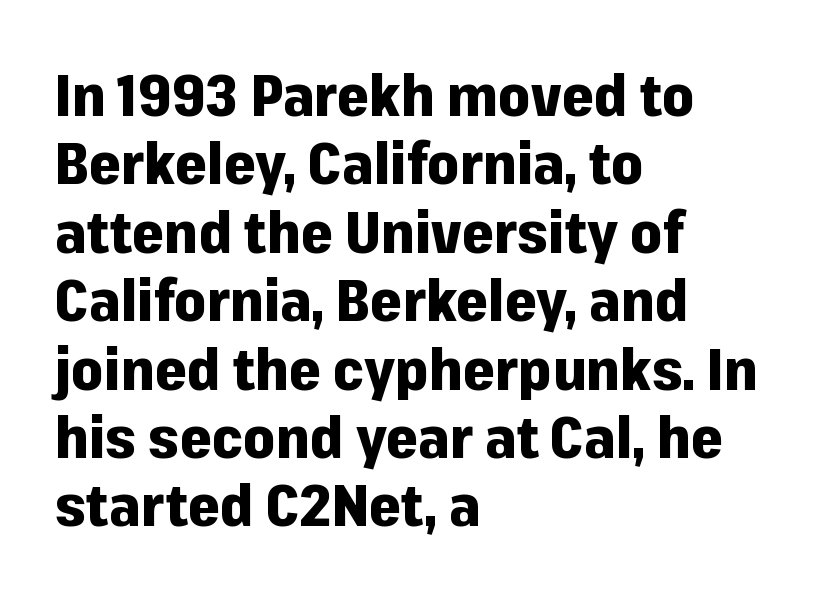
The image shows 57 px heavy sans-serif type, upright; set left-aligned, line spacing 1.2x, normal letter spacing, not underlined; low stroke contrast and a medium x-height.
